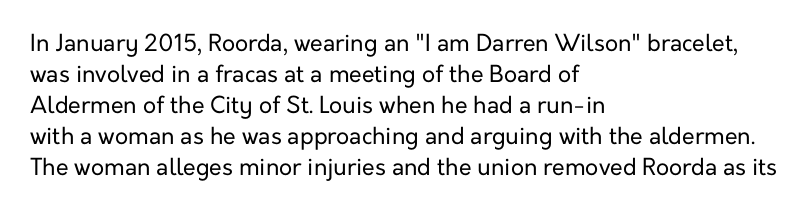
Posture: upright roman. The ragged edge is on the right, which tells us the setting is flush left. Reading down the column, the eye jumps a familiar distance to each next line. The specimen omits any rule beneath the text block's lines. The face looks like a standard text weight, possibly lighter.
